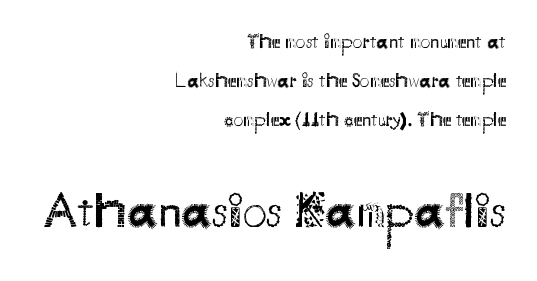
Unmarked baselines from the first word to the last. Does the type have serifs? No, each stem ends abruptly. If you drew a line through each stem, it would be perfectly vertical. The passage shown begins with its smaller block and ends with its larger one. The face used here is rendered with its standard letterfit. Is this a fixed-width face? No — the glyphs have proportional, varying widths.
